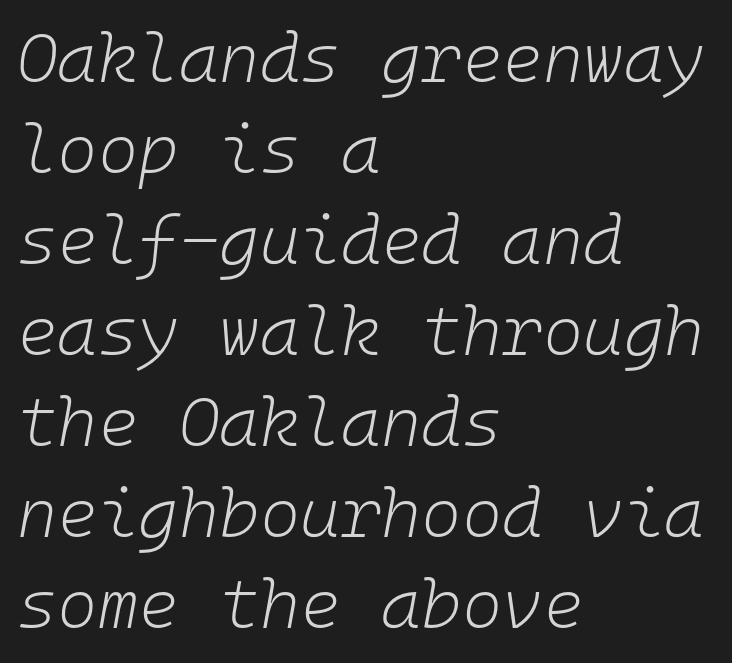
Q: Is the text bold? A: No.
Q: Is the text italic (slanted)? A: Yes, it leans right by about 10 degrees.
Q: Is the text underlined? A: No.
Q: How is the paragraph aligned? A: Left-aligned.
Q: Is the spacing between letters normal or unusually wide? A: Normal.
Q: Is the spacing between lines tight, normal or loose? A: Normal.
Q: Width (condensed, normal, or wide)? A: Normal.
Q: Stroke contrast? A: Low.
Q: x-height? A: Medium.
Q: Monospaced? A: Yes.
